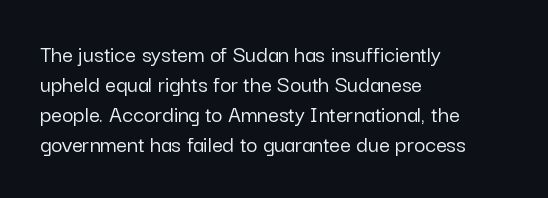
The image shows 24 px text type, upright; set left-aligned, normal line spacing (1.25x), normal letter spacing, not underlined.
